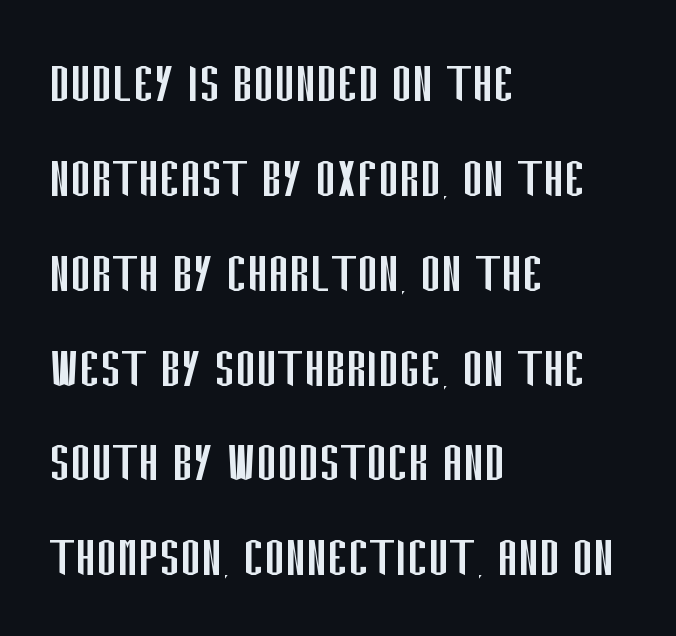
The image shows 62 px regular-weight, condensed sans-serif type, upright; set left-aligned, normal line spacing (1.53x), normal letter spacing, not underlined; low stroke contrast and a large x-height.
